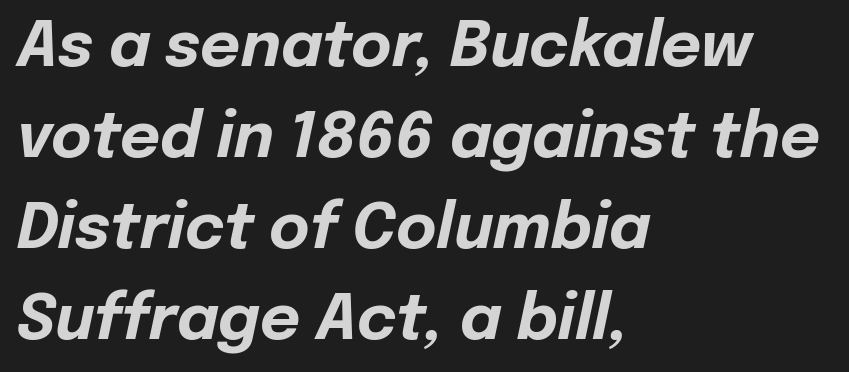
The image shows 62 px bold type, italic (leaning right); set left-aligned, normal line spacing (1.47x), normal letter spacing, not underlined; low stroke contrast and a medium x-height.
